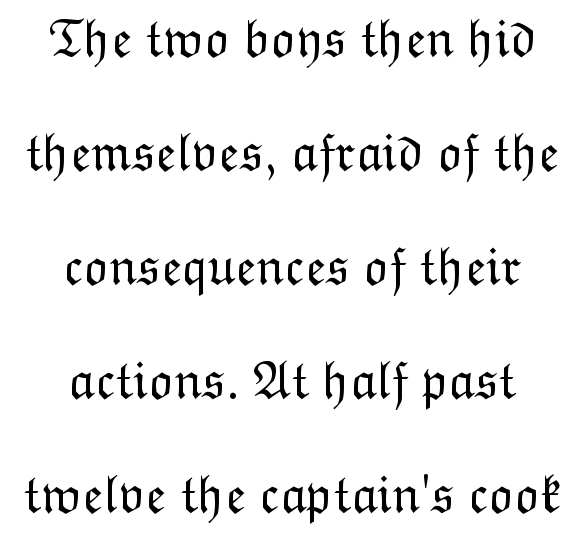
Leading: increased. Horizontal alignment here is central, giving a formal, balanced look. Anything drawn beneath the words? Only blank space. Each word holds together tightly as a unit, with standard inter-letter gaps. Ascenders rise straight up at ninety degrees. These lines are rendered in a variable-pitch font.
